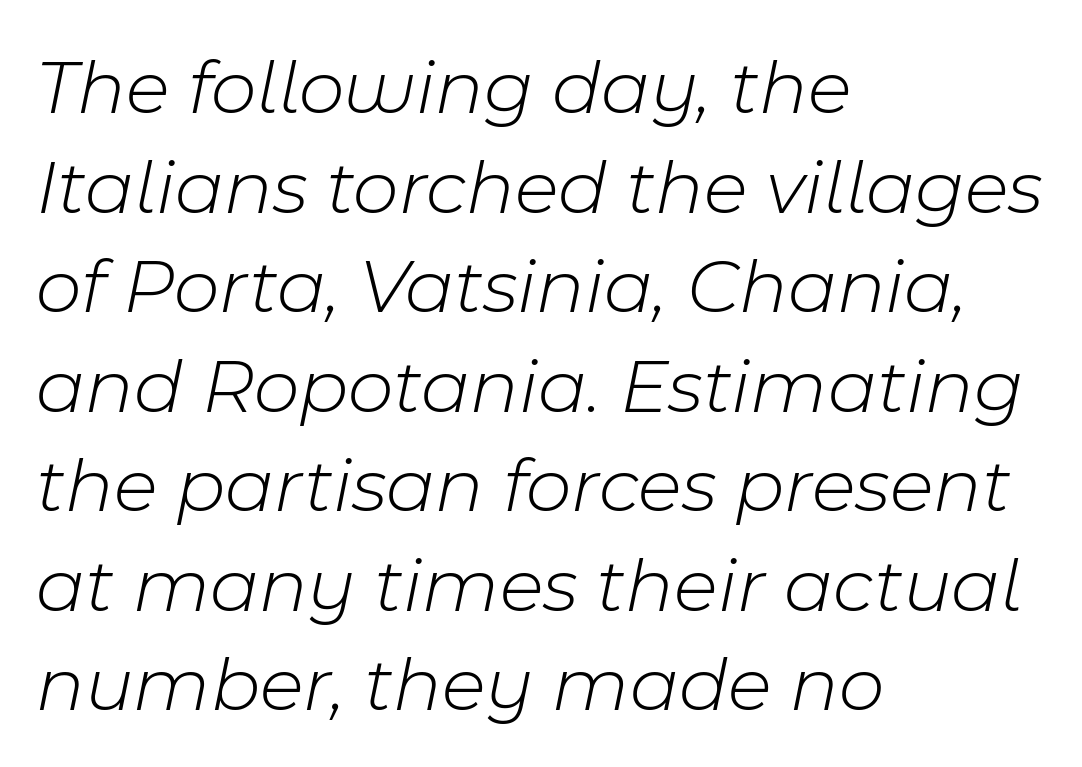
The image shows 79 px light type, italic (leaning right); set left-aligned, normal line spacing (1.26x), normal letter spacing, not underlined; low stroke contrast and a medium x-height.
